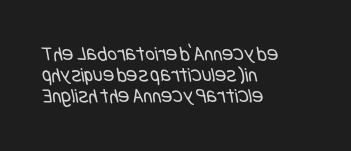
{"bold": "no", "underline": "no", "align": "left", "line_spacing": "tight", "line_spacing_ratio": 1.01, "letter_spacing": "normal", "letter_spacing_em": 0.0, "glyph_px": 21}
